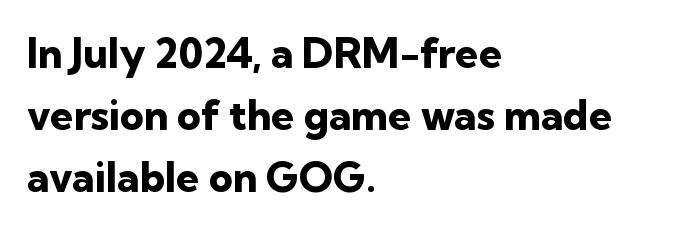
{"serif": "no", "italic": "no", "bold": "yes", "weight": "heavy", "width": "normal", "stroke_contrast": "low", "x_height": "medium", "monospaced": "no", "underline": "no", "align": "left", "line_spacing": "normal", "line_spacing_ratio": 1.51, "letter_spacing": "normal", "letter_spacing_em": 0.0, "glyph_px": 41}
